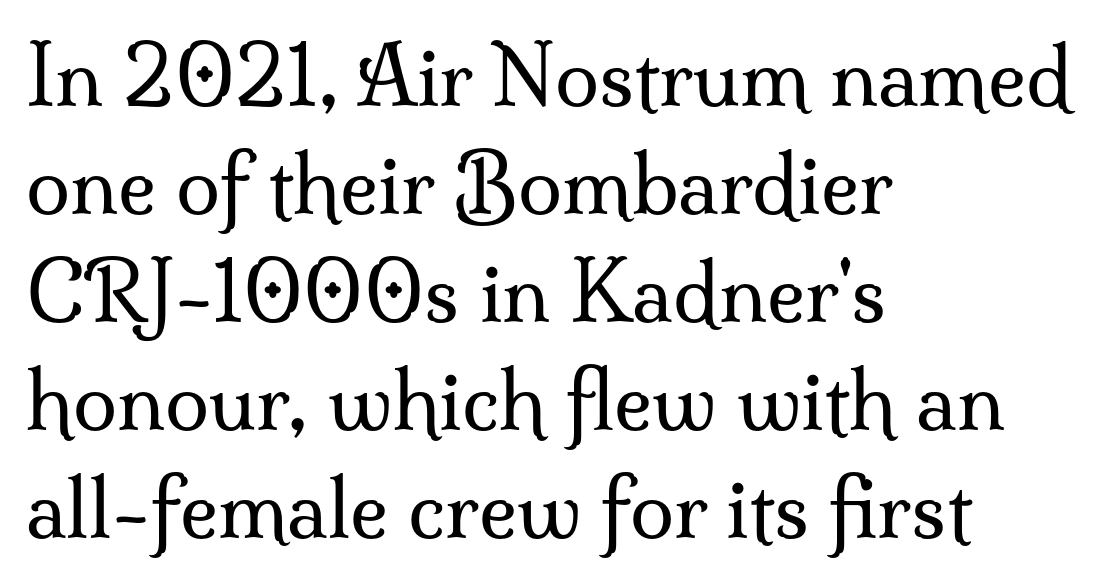
Note: serifs present on the glyphs. No italicization has been applied; the sample stays upright. The lines in this sample share a left origin and differ only in where they stop. The specimen omits any rule beneath the text block's lines.
